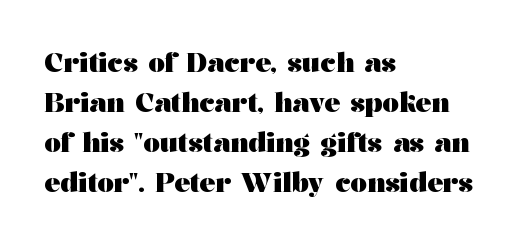
The image shows 26 px bold type, upright; set left-aligned, normal line spacing (1.54x), normal letter spacing, not underlined.
